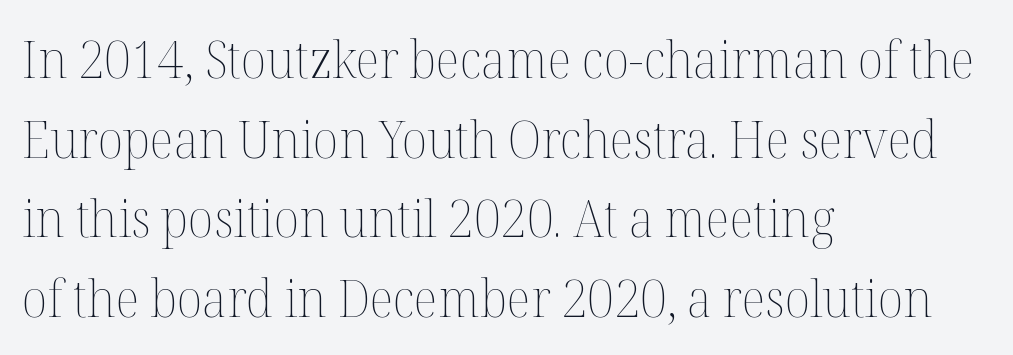
Do the letters lean? They stand straight. Letters have the restrained weight of plain body copy at most. Caption: standard tracking, unaltered. A typesetter would call this proportional, since set widths differ per character.
